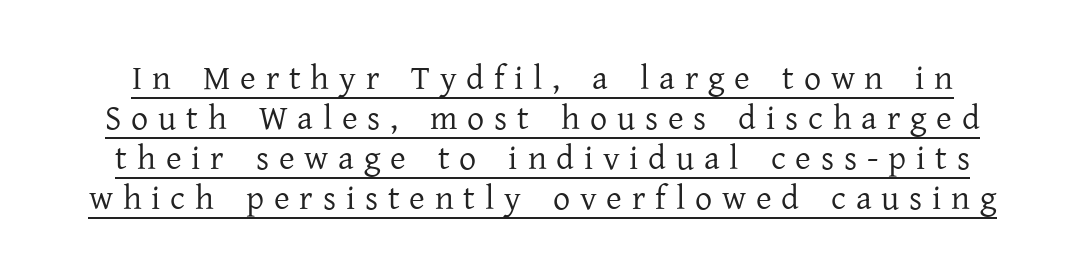
{"serif": "yes", "italic": "no", "bold": "no", "weight": "regular", "width": "normal", "stroke_contrast": "low", "x_height": "medium", "monospaced": "no", "underline": "yes", "line_spacing_ratio": 1.18, "letter_spacing": "wide", "letter_spacing_em": 0.29, "glyph_px": 34}
